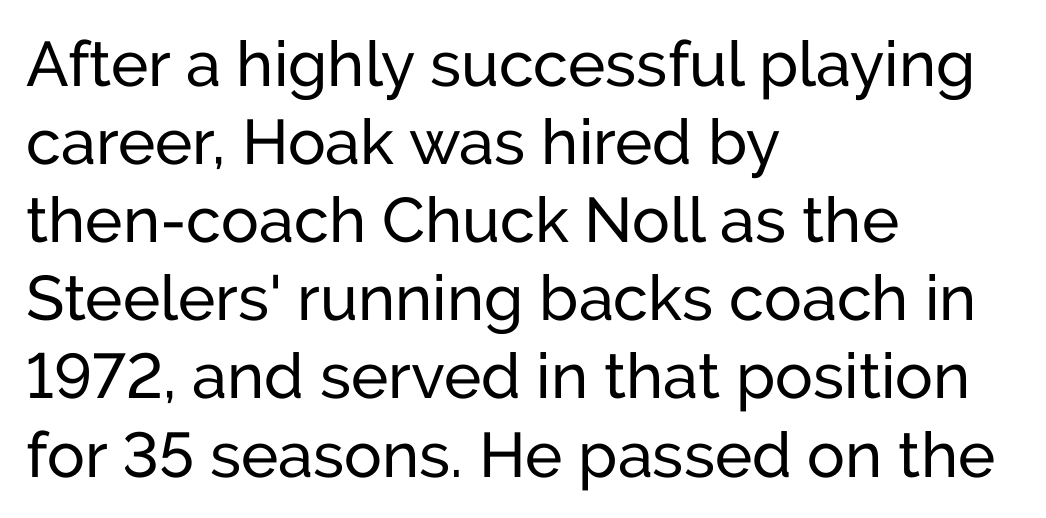
Q: Is the text italic (slanted)? A: No, it is upright.
Q: Is the typeface a serif or a sans-serif typeface? A: Sans-serif.
Q: Is the text underlined? A: No.
Q: How is the paragraph aligned? A: Left-aligned.
Q: Is the spacing between letters normal or unusually wide? A: Normal.
Q: Width (condensed, normal, or wide)? A: Normal.
Q: Stroke contrast? A: Low.
Q: x-height? A: Medium.
Q: Monospaced? A: No.
